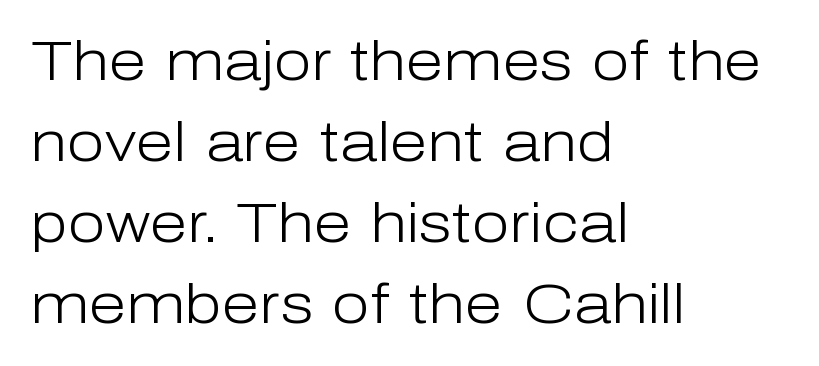
The image shows 55 px light sans-serif type, upright; set left-aligned, normal line spacing (1.47x), normal letter spacing, not underlined; low stroke contrast and a medium x-height.
